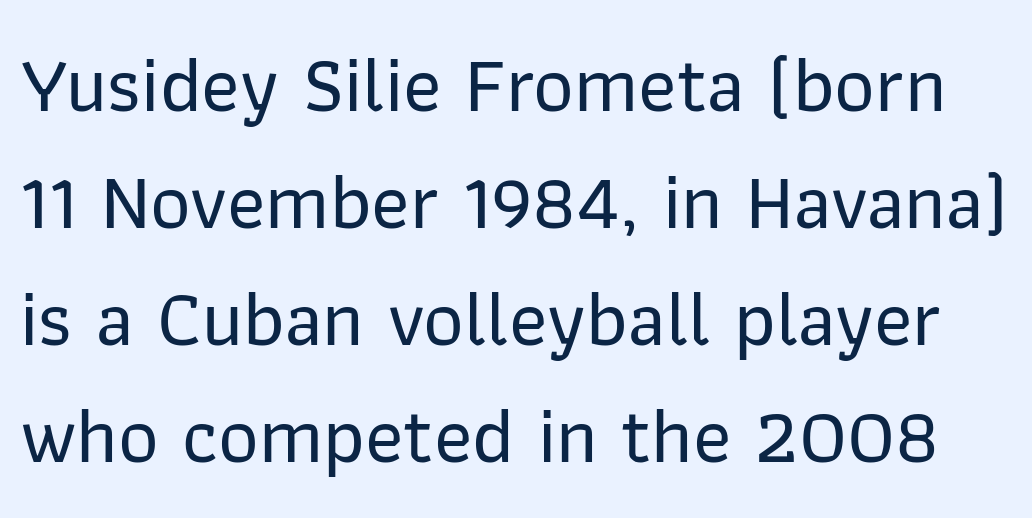
{"serif": "no", "italic": "no", "width": "normal", "stroke_contrast": "low", "x_height": "medium", "monospaced": "no", "underline": "no", "line_spacing": "normal", "line_spacing_ratio": 1.48, "letter_spacing": "normal", "letter_spacing_em": 0.0, "glyph_px": 79}
